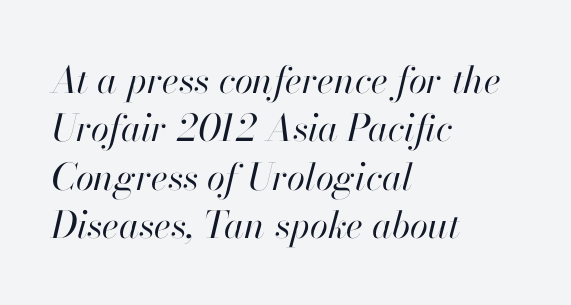
Q: Is the text bold? A: No.
Q: Is the text italic (slanted)? A: Yes, it leans right by about 13 degrees.
Q: Is the text underlined? A: No.
Q: How is the paragraph aligned? A: Left-aligned.
Q: Is the spacing between letters normal or unusually wide? A: Normal.
Q: Is the spacing between lines tight, normal or loose? A: Normal.
Q: Width (condensed, normal, or wide)? A: Normal.
Q: Stroke contrast? A: High.
Q: x-height? A: Small.
Q: Monospaced? A: No.
